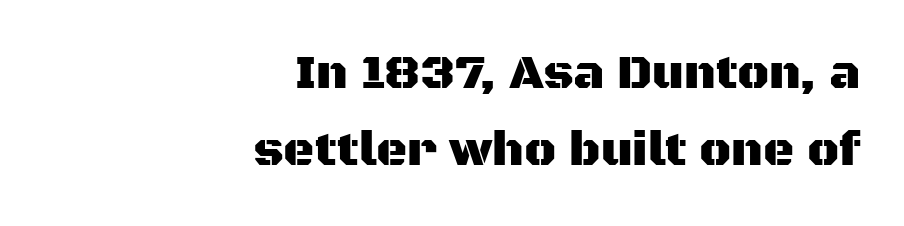
The image shows 48 px sans-serif type, upright; set right-aligned, normal line spacing (1.6x), normal letter spacing, not underlined; medium stroke contrast and a large x-height.
